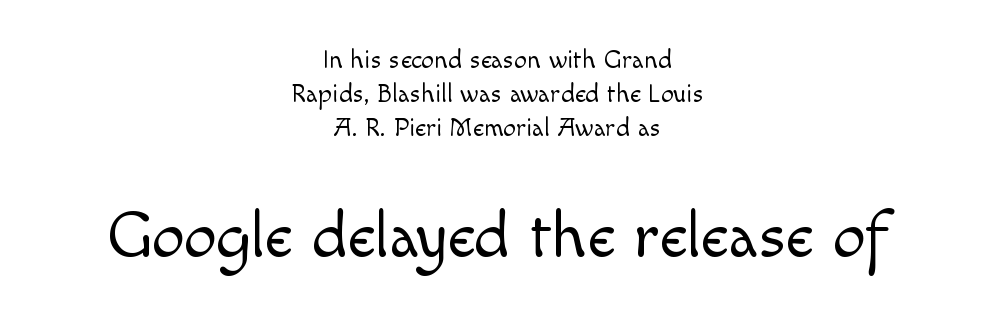
Where is the straight margin? There isn't one; the lines are centered. A typesetter would call this leading conventional body-copy spacing. The font's upright variant was chosen for this text. How are the letters spaced? Ordinarily, with no added tracking. A sans-serif font was chosen for this passage. The string is rendered with underlining switched off.
